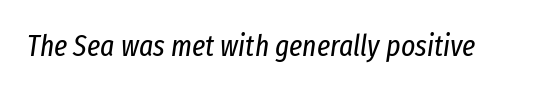
The rendering applies a slant to the glyphs. You could call the tracking neutral — neither tight nor loose. Each letter keeps its own natural width here, so spacing adapts to shape. A quiet, ordinary-to-light weight characterises the typeface. Has an underline been added? It has not.
